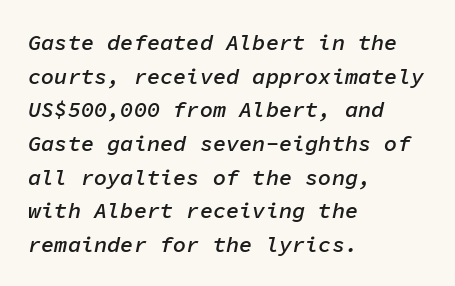
The image shows 22 px text type, italic (leaning right); set left-aligned, normal line spacing (1.53x), normal letter spacing, not underlined.
